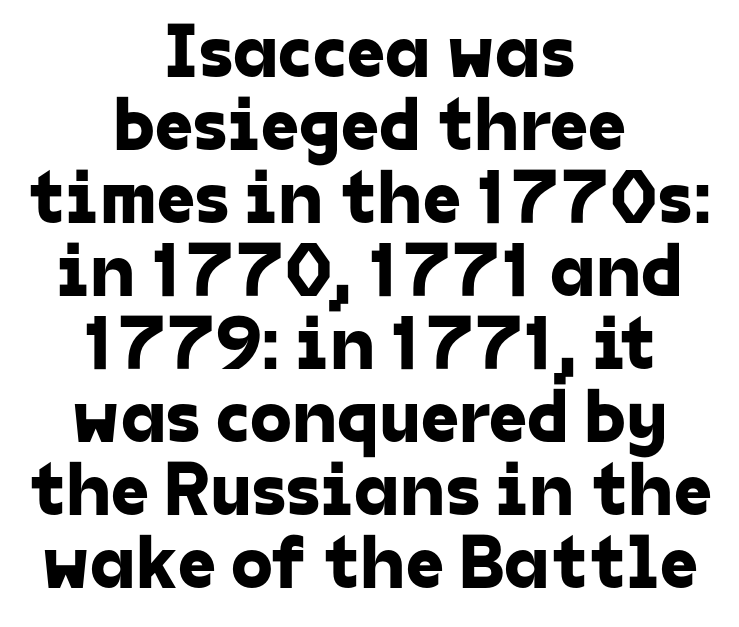
{"serif": "no", "width": "normal", "stroke_contrast": "low", "x_height": "medium", "monospaced": "no", "underline": "no", "align": "center", "line_spacing": "tight", "line_spacing_ratio": 0.96, "letter_spacing": "normal", "letter_spacing_em": 0.0, "glyph_px": 76}
